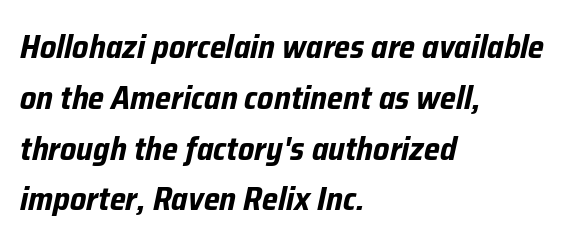
The image shows 33 px bold, condensed type, italic (leaning right); set left-aligned, normal line spacing (1.54x), normal letter spacing, not underlined; low stroke contrast and a medium x-height.
